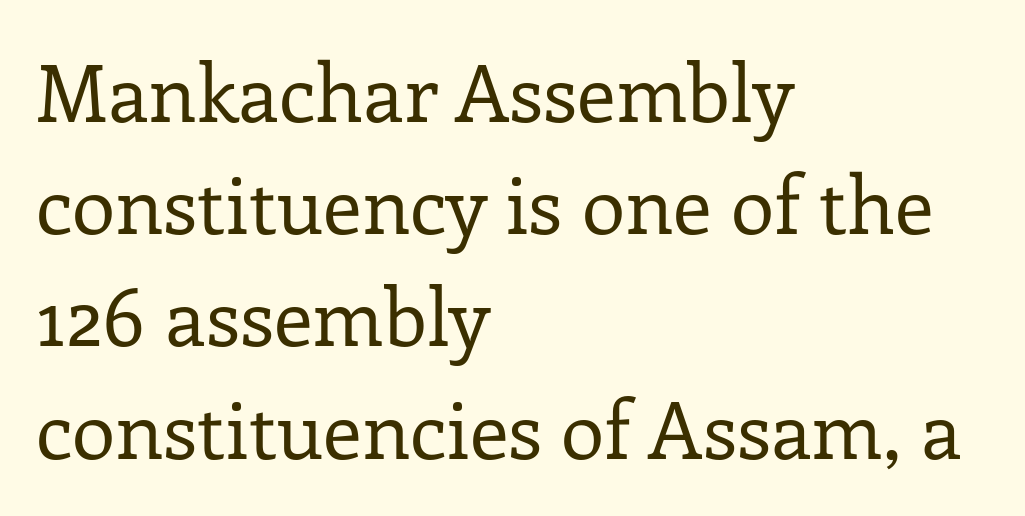
The image shows 79 px regular-weight serif type, upright; set left-aligned, normal line spacing (1.42x), normal letter spacing, not underlined; low stroke contrast and a medium x-height.
